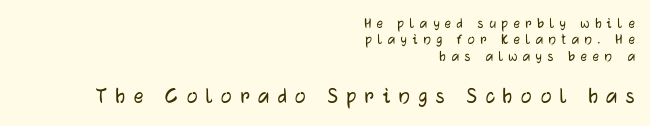
The image shows 24 px text type, upright; set right-aligned, tight line spacing (1.03x), unusually wide letter spacing (+0.35 em), not underlined; the second (bottom) block is 1.5x larger.
